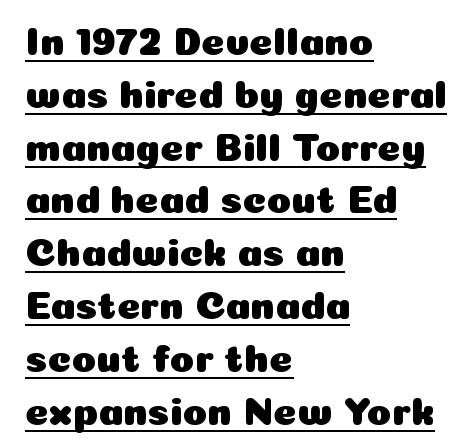
The image shows 40 px sans-serif type, upright; set left-aligned, normal line spacing (1.32x), normal letter spacing, underlined; low stroke contrast and a medium x-height.
